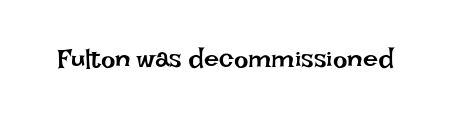
Has an underline been added? It has not. The type is set solid horizontally, with unmodified tracking. The characters are drawn with everyday or finer stroke widths. Every character sits straight up, as roman type does.
